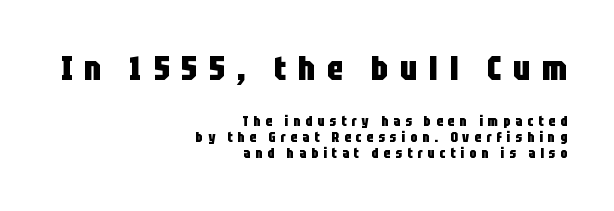
The image shows 33 px heavy, condensed sans-serif type, upright; set right-aligned, line spacing 1.16x, unusually wide letter spacing (+0.36 em), not underlined; the first (top) block is 2.36x larger; low stroke contrast and a large x-height.
